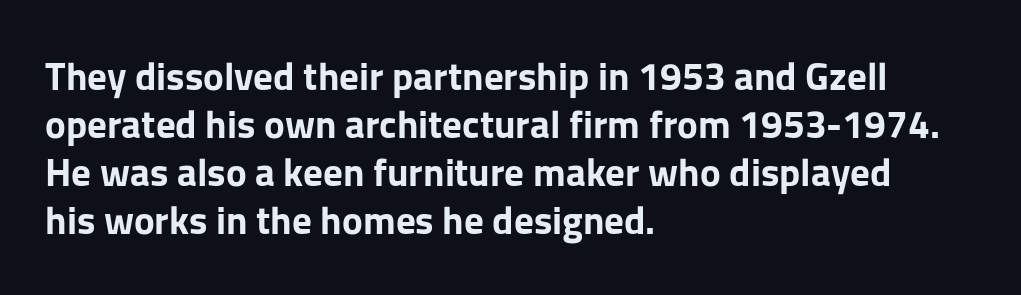
{"serif": "no", "italic": "no", "bold": "yes", "weight": "bold", "width": "normal", "stroke_contrast": "low", "x_height": "medium", "monospaced": "no", "underline": "no", "align": "left", "line_spacing_ratio": 1.23, "letter_spacing": "normal", "letter_spacing_em": 0.0, "glyph_px": 39}
